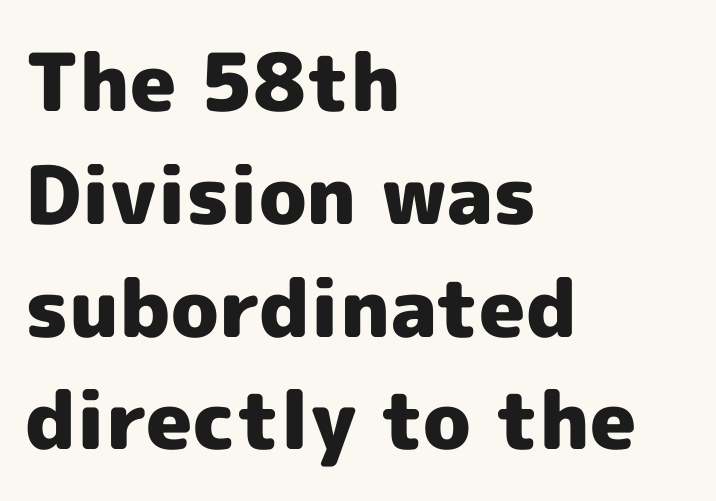
Q: Is the text bold? A: Yes.
Q: Is the text italic (slanted)? A: No, it is upright.
Q: Is the typeface a serif or a sans-serif typeface? A: Sans-serif.
Q: Is the text underlined? A: No.
Q: How is the paragraph aligned? A: Left-aligned.
Q: Is the spacing between letters normal or unusually wide? A: Normal.
Q: Is the spacing between lines tight, normal or loose? A: Normal.
Q: Width (condensed, normal, or wide)? A: Normal.
Q: x-height? A: Medium.
Q: Monospaced? A: No.
